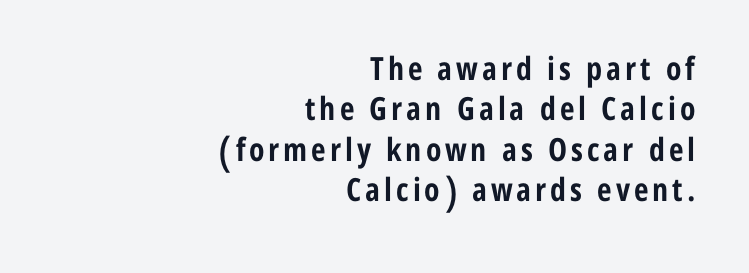
The image shows 32 px bold, condensed sans-serif type, upright; set right-aligned, normal line spacing (1.26x), not underlined; low stroke contrast and a medium x-height.
